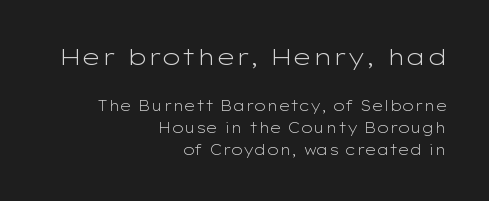
Q: Is the text bold? A: No.
Q: Is the text italic (slanted)? A: No, it is upright.
Q: Is the text underlined? A: No.
Q: How is the paragraph aligned? A: Right-aligned.
Q: Is the spacing between letters normal or unusually wide? A: Normal.
Q: Is the spacing between lines tight, normal or loose? A: Normal.
Q: Which block of text is set in a larger size, the first (top) or the second (bottom)? A: The first (top) one.
